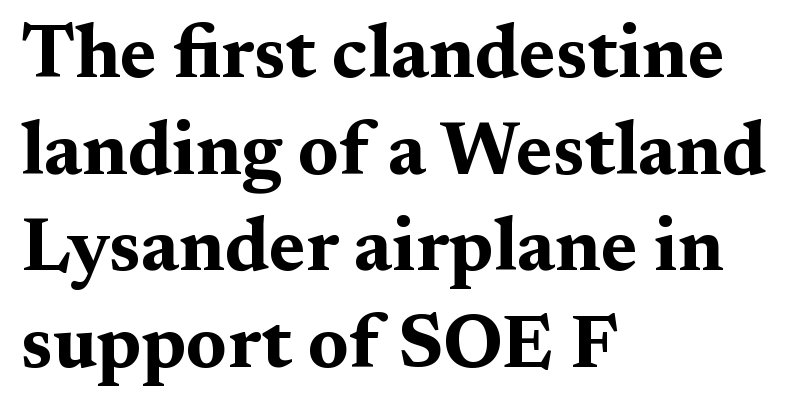
{"serif": "yes", "italic": "no", "bold": "yes", "weight": "bold", "width": "wide", "stroke_contrast": "medium", "x_height": "medium", "monospaced": "no", "underline": "no", "align": "left", "line_spacing": "normal", "line_spacing_ratio": 1.29, "letter_spacing": "normal", "letter_spacing_em": 0.0, "glyph_px": 75}
